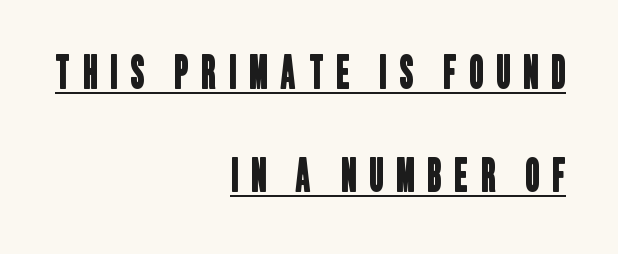
The image shows 44 px condensed sans-serif type; set right-aligned, loose line spacing (2.34x), unusually wide letter spacing (+0.3 em), underlined; low stroke contrast and a large x-height.
